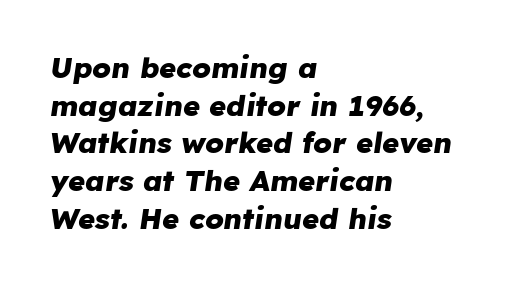
This sample has the flowing, uneven cadence of proportional lettering. Successive baselines arrive at the customary interval. The whole block is typeset with a tilt. Descenders hang freely into open space.
